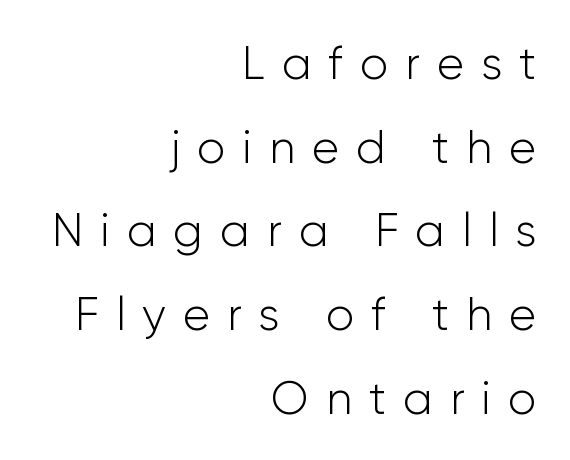
The weight tops out at a normal text grade. These lines were composed using upright roman letters. These lines are set flush right with a ragged left edge. Are there feet on the stems? There aren't — it's a sans. The letterforms stand isolated, each surrounded by extra space. Unmarked baselines from the first word to the last.
